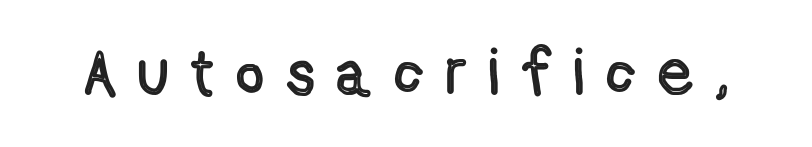
The image shows 65 px condensed type, upright; set unusually wide letter spacing (+0.37 em), not underlined; a medium x-height.
